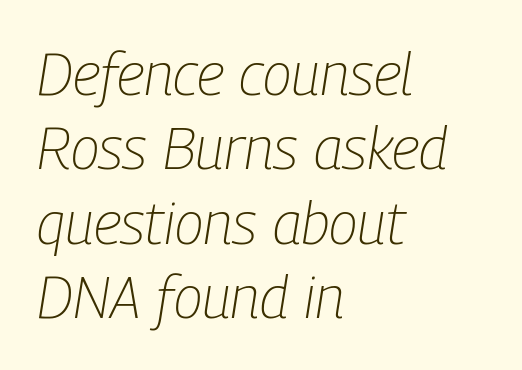
The image shows 59 px light, condensed type, italic (leaning right); set left-aligned, normal line spacing (1.26x), normal letter spacing, not underlined; low stroke contrast and a medium x-height.
